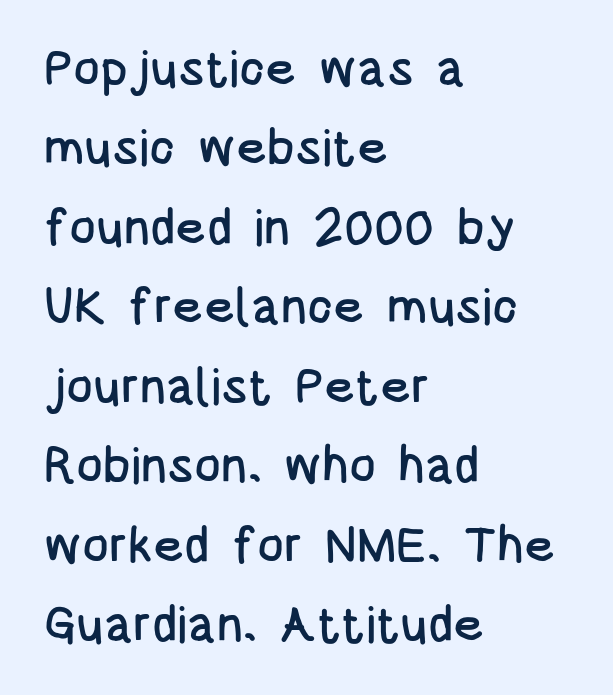
The image shows 50 px condensed sans-serif type, upright; set left-aligned, normal line spacing (1.59x), normal letter spacing, not underlined; low stroke contrast and a large x-height.
